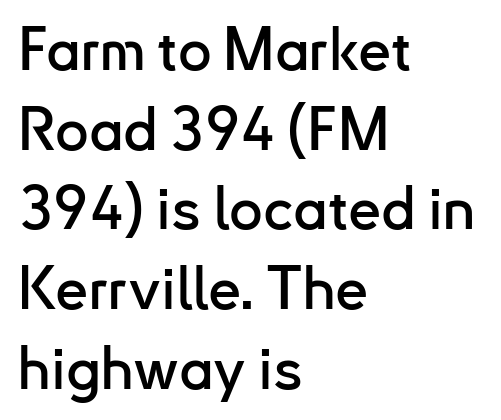
{"serif": "no", "italic": "no", "width": "normal", "stroke_contrast": "low", "x_height": "small", "monospaced": "no", "underline": "no", "align": "left", "line_spacing": "normal", "line_spacing_ratio": 1.35, "letter_spacing": "normal", "letter_spacing_em": 0.0, "glyph_px": 59}
